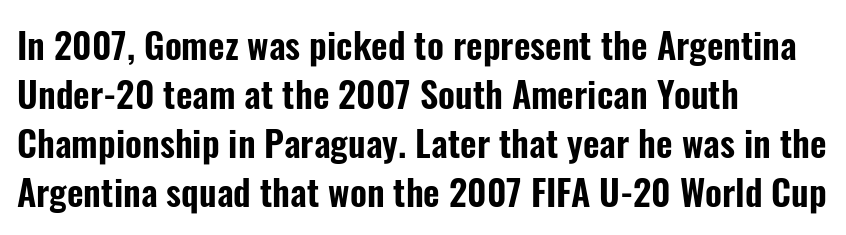
The image shows 36 px condensed sans-serif type, upright; set left-aligned, normal line spacing (1.36x), normal letter spacing, not underlined; low stroke contrast and a medium x-height.
